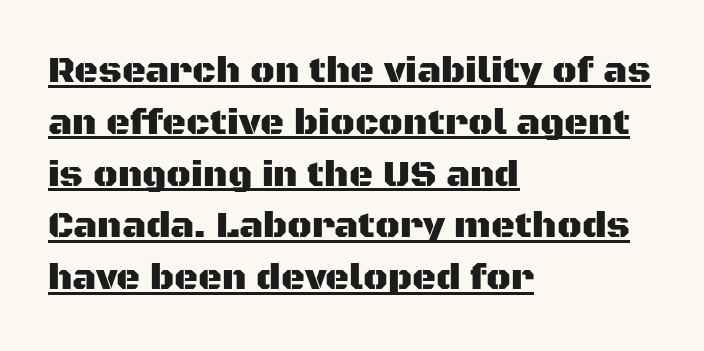
{"serif": "no", "italic": "no", "width": "normal", "stroke_contrast": "medium", "x_height": "large", "monospaced": "no", "underline": "yes", "align": "left", "line_spacing": "normal", "line_spacing_ratio": 1.4, "letter_spacing": "normal", "letter_spacing_em": 0.0, "glyph_px": 37}
